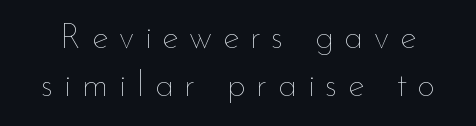
The image shows 35 px thin type, upright; set normal line spacing (1.37x), unusually wide letter spacing (+0.3 em), not underlined; low stroke contrast and a small x-height.
